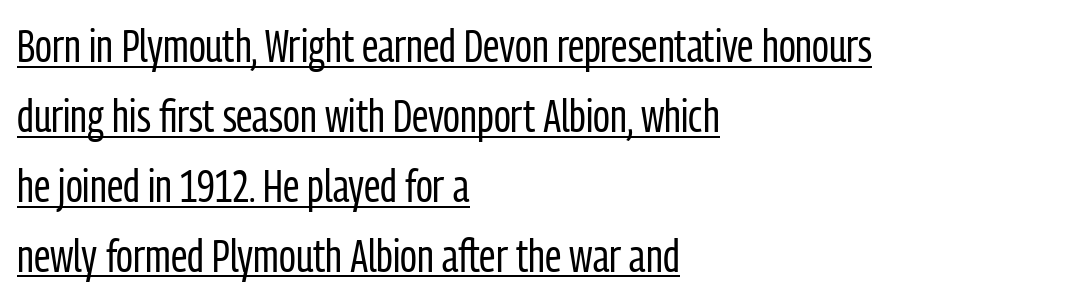
The image shows 46 px regular-weight, condensed sans-serif type, upright; set left-aligned, normal line spacing (1.52x), normal letter spacing, underlined; low stroke contrast and a medium x-height.
